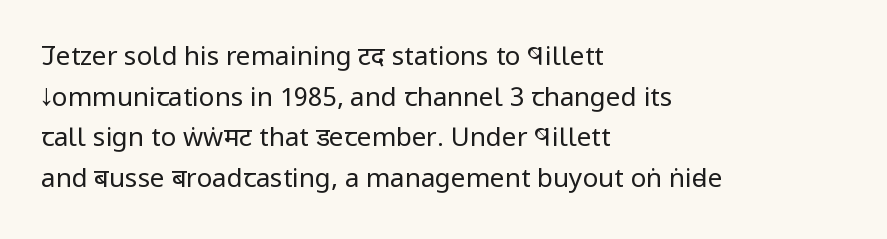
Q: Is the text bold? A: No.
Q: Is the text italic (slanted)? A: No, it is upright.
Q: Is the text underlined? A: No.
Q: How is the paragraph aligned? A: Left-aligned.
Q: Is the spacing between letters normal or unusually wide? A: Normal.
Q: Is the spacing between lines tight, normal or loose? A: Normal.
